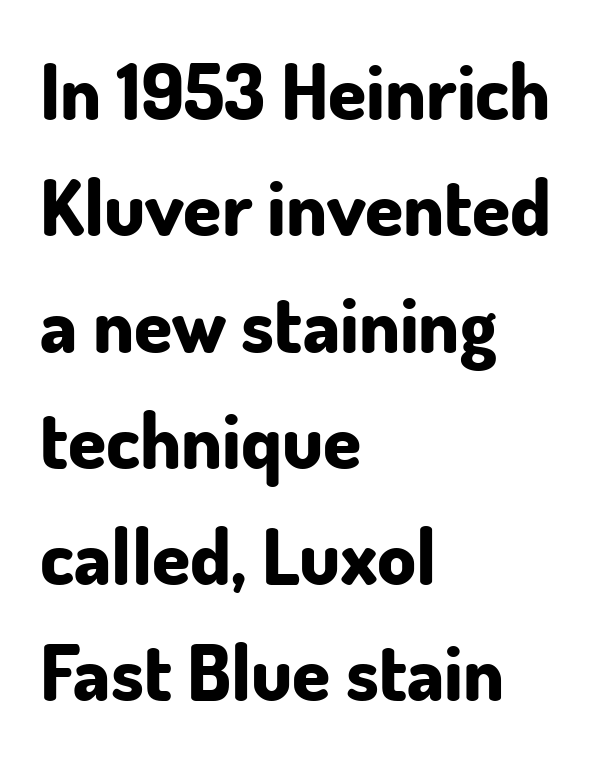
{"serif": "no", "italic": "no", "bold": "yes", "weight": "bold", "width": "normal", "stroke_contrast": "low", "x_height": "small", "monospaced": "no", "underline": "no", "align": "left", "line_spacing": "normal", "line_spacing_ratio": 1.51, "letter_spacing": "normal", "letter_spacing_em": 0.0, "glyph_px": 77}
